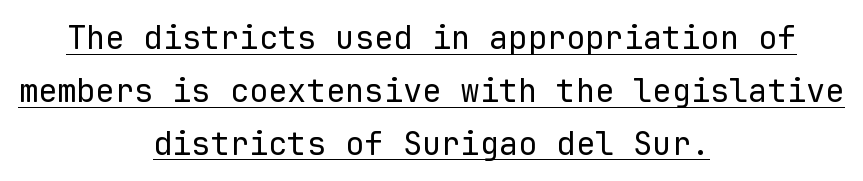
The image shows 32 px regular-weight sans-serif type, upright, monospaced; set centered, normal line spacing (1.65x), normal letter spacing, underlined; low stroke contrast and a medium x-height.
